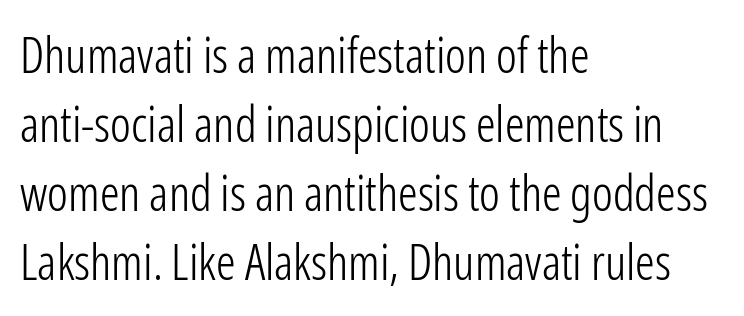
The type is set solid horizontally, with unmodified tracking. A sans-serif font was chosen for this passage. Letters have the restrained weight of plain body copy at most. Rendered with straight, roman letterforms. Character widths vary here, with narrow letters taking less room than wide ones. Bare-footed words on every line.
